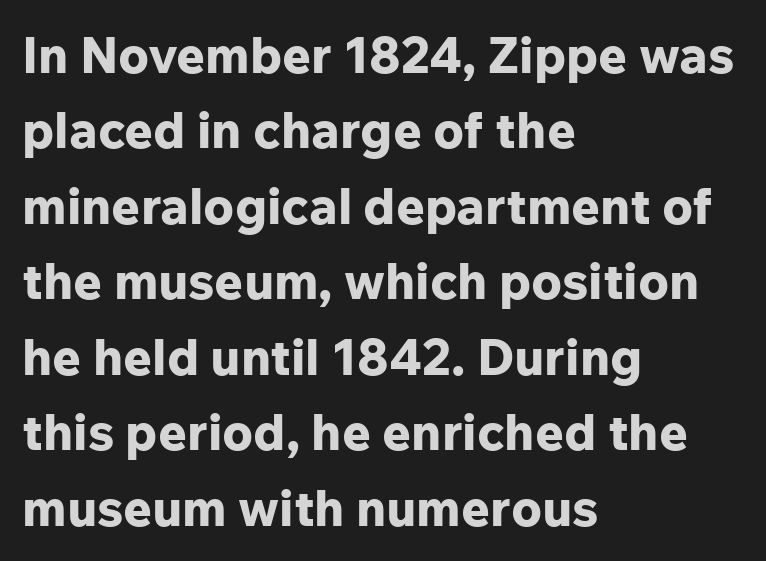
The image shows 50 px bold sans-serif type, upright; set left-aligned, normal line spacing (1.51x), normal letter spacing, not underlined; low stroke contrast and a medium x-height.
